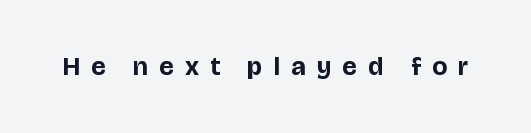
Q: Is the text bold? A: Yes.
Q: Is the text italic (slanted)? A: No, it is upright.
Q: Is the text underlined? A: No.
Q: Is the spacing between letters normal or unusually wide? A: Unusually wide.
